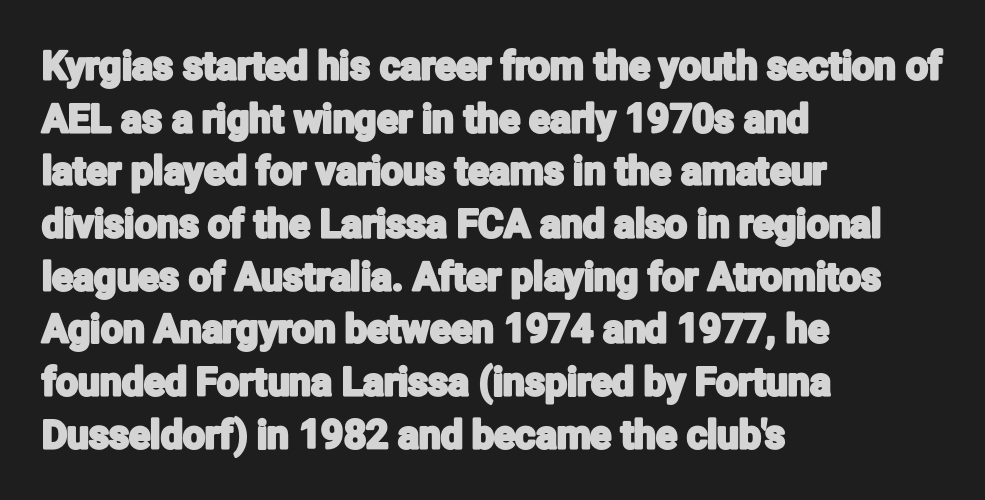
The image shows 39 px condensed sans-serif type, upright; set left-aligned, normal line spacing (1.35x), normal letter spacing, not underlined; low stroke contrast and a medium x-height.
